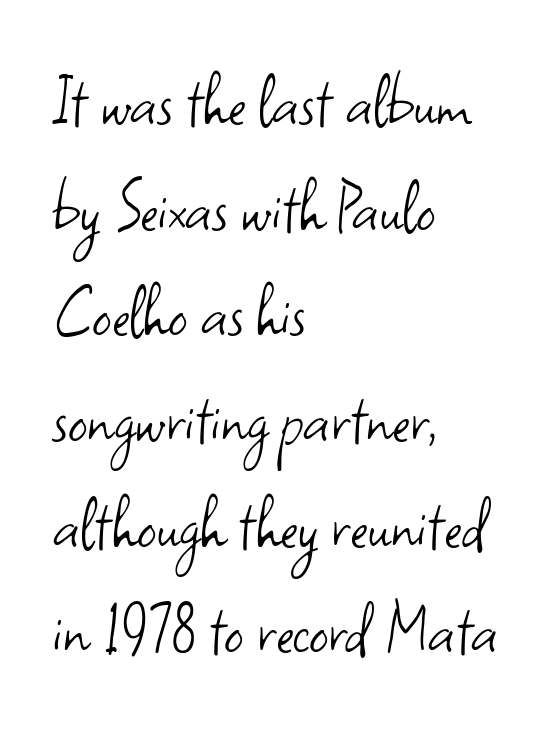
{"serif": "no", "bold": "no", "weight": "light", "width": "normal", "stroke_contrast": "low", "x_height": "small", "monospaced": "no", "underline": "no", "align": "left", "line_spacing": "normal", "line_spacing_ratio": 1.39, "letter_spacing": "normal", "letter_spacing_em": 0.0, "glyph_px": 76}
